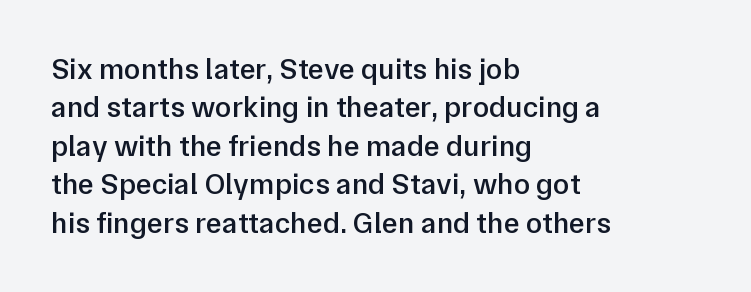
{"serif": "no", "italic": "no", "bold": "semi", "weight": "semibold", "width": "normal", "stroke_contrast": "low", "x_height": "medium", "monospaced": "no", "underline": "no", "align": "left", "line_spacing": "normal", "line_spacing_ratio": 1.28, "letter_spacing": "normal", "letter_spacing_em": 0.0, "glyph_px": 30}
